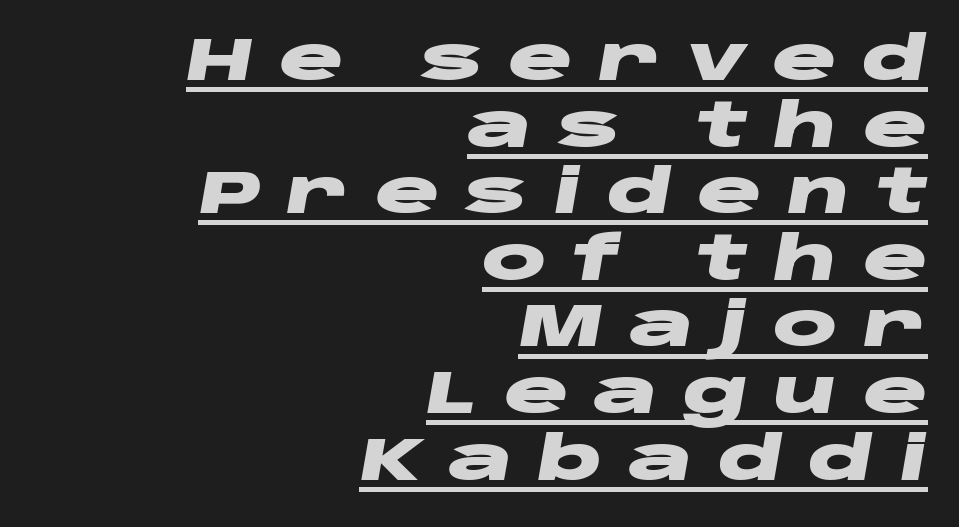
{"italic": "yes", "lean": "right", "slant_degrees": 10, "bold": "yes", "weight": "heavy", "width": "wide", "stroke_contrast": "low", "x_height": "large", "monospaced": "no", "underline": "yes", "align": "right", "line_spacing": "tight", "line_spacing_ratio": 1.11, "letter_spacing": "wide", "letter_spacing_em": 0.42, "glyph_px": 60}
